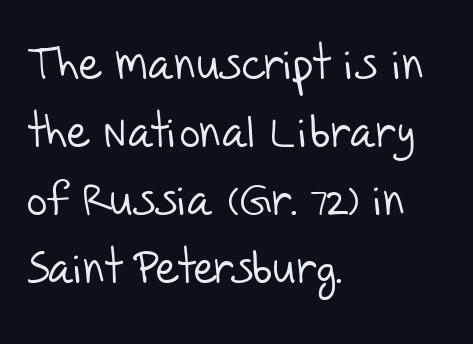
The image shows 45 px light sans-serif type; set left-aligned, normal line spacing (1.51x), normal letter spacing, not underlined; low stroke contrast and a large x-height.
